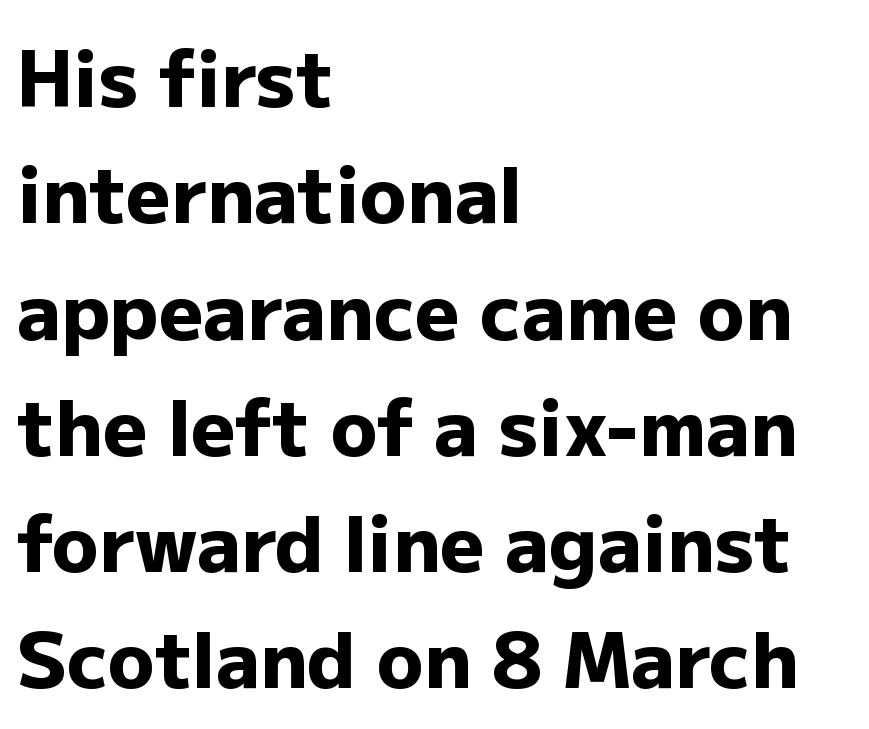
Strokes here are thick enough to call this a true bold. The rendering uses natural spacing where letterforms have individual widths. Is the block centered? No — it sits flush against the left margin. Posture: upright roman. In terms of leading, this rendering sits right in the middle.
